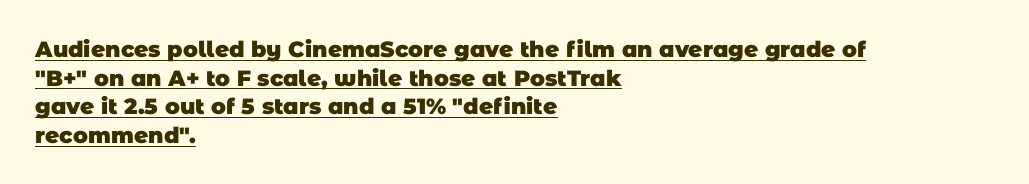
Q: Is the text bold? A: Yes.
Q: Is the text underlined? A: Yes.
Q: How is the paragraph aligned? A: Left-aligned.
Q: Is the spacing between letters normal or unusually wide? A: Normal.
Q: Is the spacing between lines tight, normal or loose? A: Normal.
